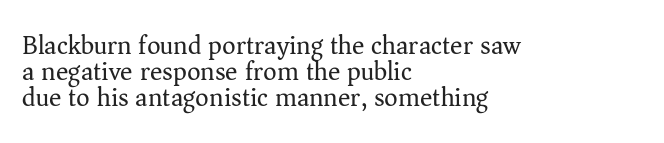
Q: Is the text bold? A: No.
Q: Is the text italic (slanted)? A: No, it is upright.
Q: Is the text underlined? A: No.
Q: How is the paragraph aligned? A: Left-aligned.
Q: Is the spacing between letters normal or unusually wide? A: Normal.
Q: Is the spacing between lines tight, normal or loose? A: Tight.
